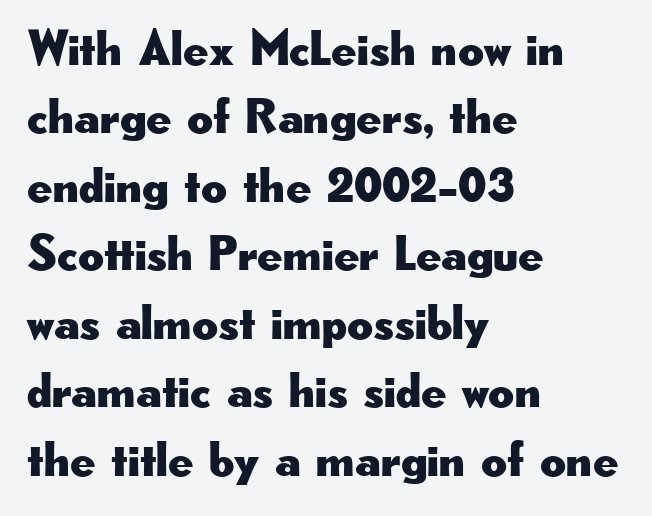
Descenders hang freely into open space. Italic: no, the glyphs are upright roman. Each letter keeps its own natural width here, so spacing adapts to shape. This block has exactly the height ordinary leading produces.
